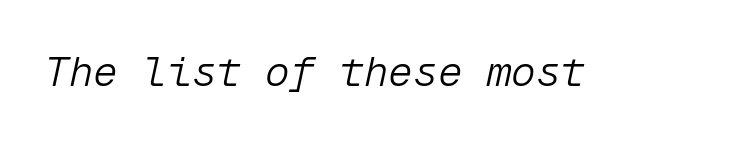
Fixed-width glyphs throughout — classic coding-font behaviour. The rendering keeps characters at their native spacing. The font's italic variant was chosen for this text. Letters have the restrained weight of plain body copy at most. Just letters on the line, the space beneath them empty.
